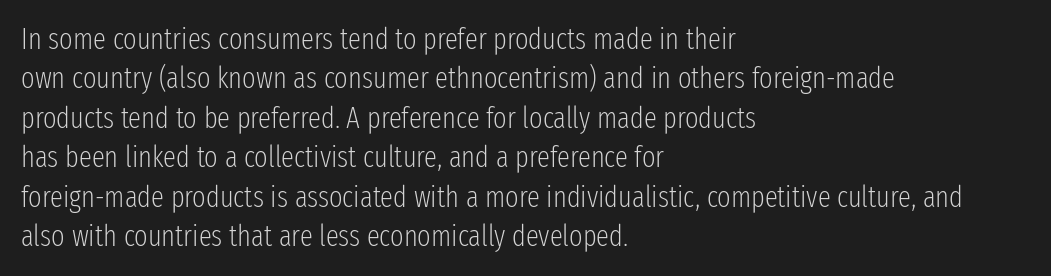
The image shows 29 px light, condensed sans-serif type, upright; set left-aligned, normal line spacing (1.36x), normal letter spacing, not underlined; low stroke contrast and a medium x-height.
